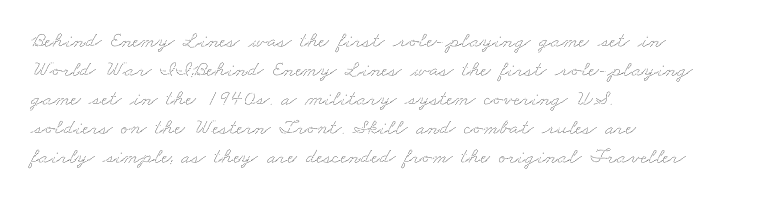
Notice how the passage keeps a crisp vertical edge on the left only. Glance below the letters and you will spot only blank space. Honestly, the letter spacing is just normal — you wouldn't notice it. How would I describe the line gaps? Plain and ordinary.
